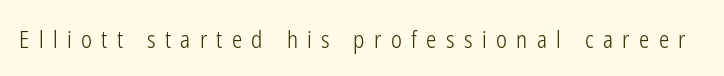
The image shows 23 px text type, upright; set unusually wide letter spacing (+0.41 em), not underlined.
